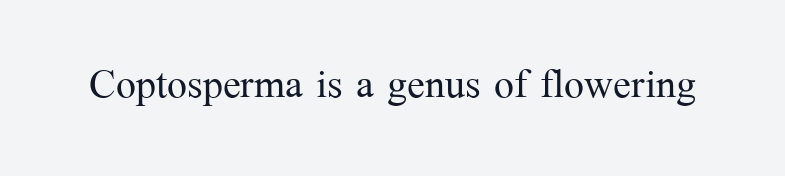
The image shows 53 px light serif type, upright; set normal letter spacing, not underlined; medium stroke contrast and a medium x-height.
